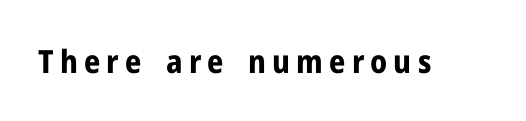
The image shows 32 px bold sans-serif type, upright; set not underlined; low stroke contrast and a medium x-height.
